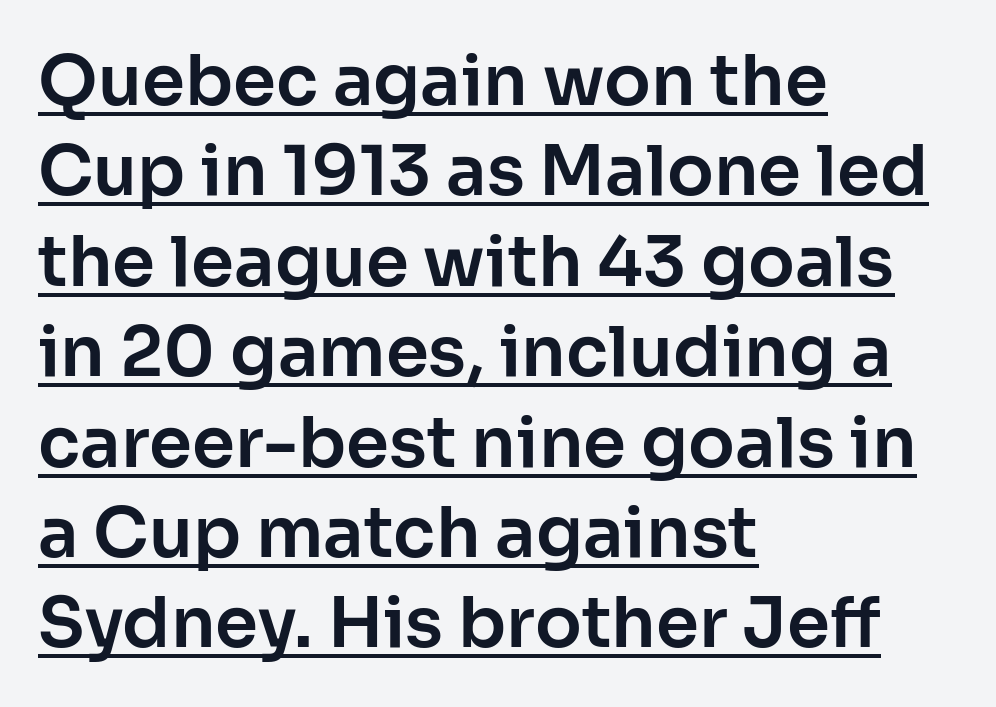
The image shows 69 px sans-serif type, upright; set left-aligned, normal line spacing (1.31x), normal letter spacing, underlined; low stroke contrast and a medium x-height.
